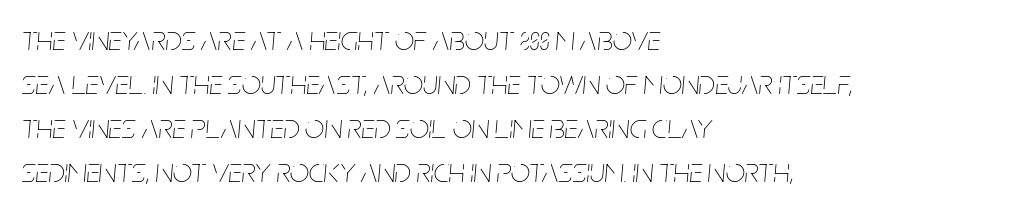
The image shows 34 px thin, condensed type, italic (leaning right); set left-aligned, normal line spacing (1.29x), normal letter spacing, not underlined; low stroke contrast and a large x-height.
